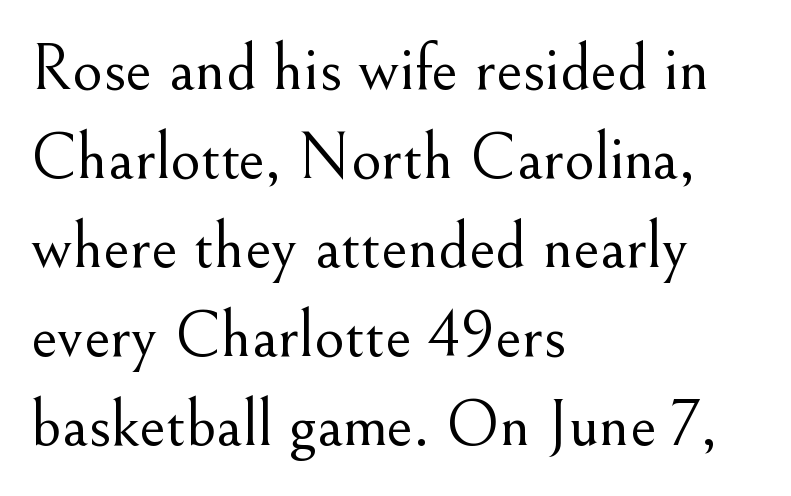
The image shows 66 px light serif type, upright; set left-aligned, normal line spacing (1.35x), normal letter spacing, not underlined; medium stroke contrast and a small x-height.
